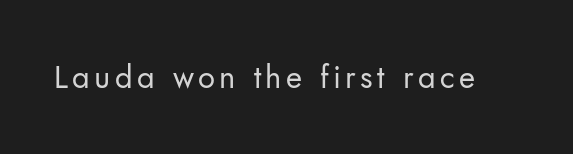
{"serif": "no", "italic": "no", "bold": "no", "weight": "regular", "width": "normal", "stroke_contrast": "low", "x_height": "small", "monospaced": "no", "underline": "no", "glyph_px": 31}
